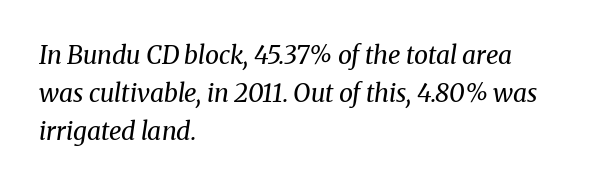
In terms of leading, this rendering sits right in the middle. Is the stroke heavy? The answer is a plain regular-or-lighter. Italic? Definitely — the glyphs are oblique. Caption: standard tracking, unaltered. The rendering anchors every line to the left-hand side.
